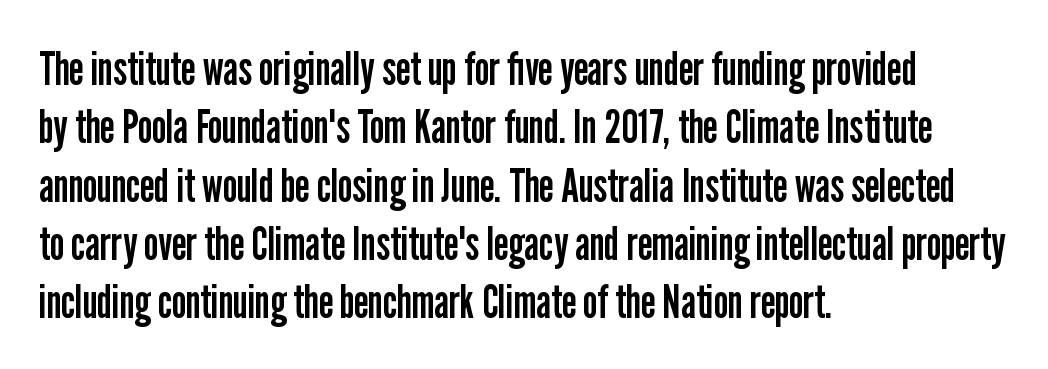
The glyphs in this specimen are sans serif. Notice how the stems are strictly vertical — no italics here. The setting favours the left margin, as ordinary paragraphs usually do. No extra ink here — the face is not bold. The line texture is even and compact thanks to regular tracking.
